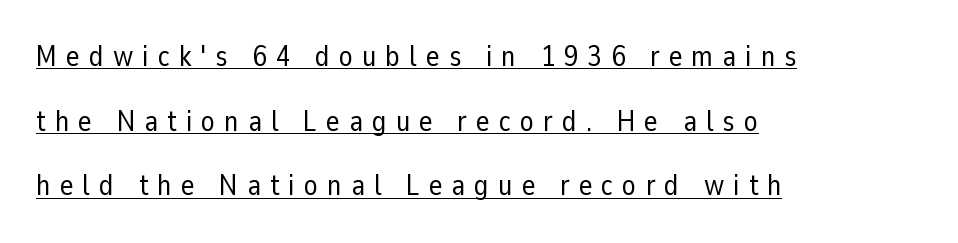
Q: Is the text bold? A: No.
Q: Is the text italic (slanted)? A: No, it is upright.
Q: Is the typeface a serif or a sans-serif typeface? A: Sans-serif.
Q: Is the text underlined? A: Yes.
Q: How is the paragraph aligned? A: Left-aligned.
Q: Is the spacing between letters normal or unusually wide? A: Unusually wide.
Q: Is the spacing between lines tight, normal or loose? A: Loose.
Q: Width (condensed, normal, or wide)? A: Normal.
Q: Stroke contrast? A: Low.
Q: x-height? A: Medium.
Q: Monospaced? A: No.
